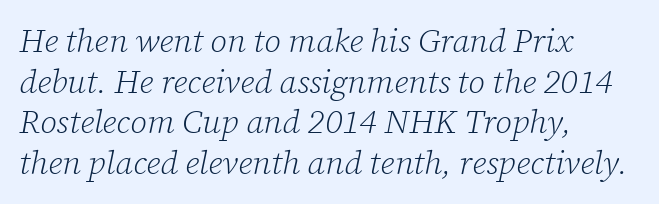
{"serif": "yes", "italic": "yes", "lean": "right", "slant_degrees": 12, "bold": "no", "weight": "light", "width": "normal", "stroke_contrast": "low", "x_height": "medium", "monospaced": "no", "underline": "no", "align": "left", "line_spacing_ratio": 1.23, "letter_spacing": "normal", "letter_spacing_em": 0.0, "glyph_px": 33}
